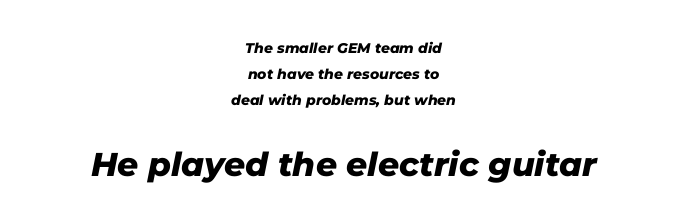
The whitespace from short lines is split evenly between both sides. Plenty of ink on the page — the face is bold. If you squint, the bottom block still reads clearly — it's the larger of the two. Rule under the text: the space is simply empty. When letters slant like this, we call the style italic. The letterforms sit shoulder to shoulder at normal distance.
